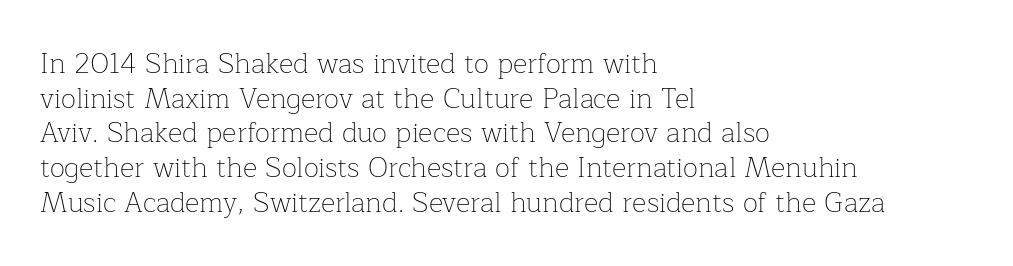
{"serif": "yes", "italic": "no", "bold": "no", "weight": "thin", "width": "normal", "stroke_contrast": "low", "x_height": "medium", "monospaced": "no", "underline": "no", "align": "left", "line_spacing_ratio": 1.24, "letter_spacing": "normal", "letter_spacing_em": 0.0, "glyph_px": 28}
